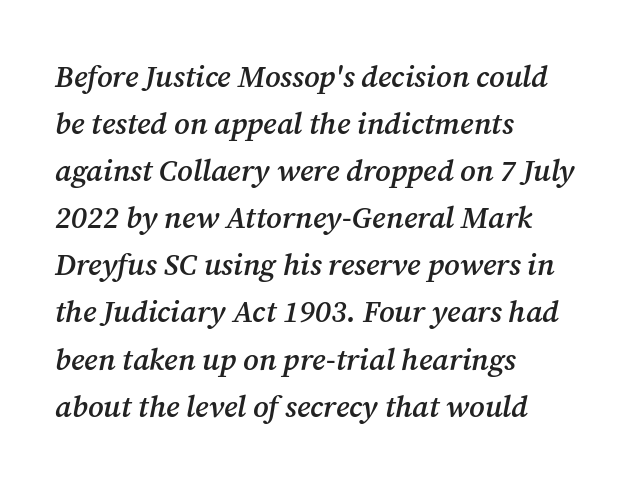
Q: Is the text bold? A: Semi-bold.
Q: Is the text italic (slanted)? A: Yes, it leans right by about 12 degrees.
Q: Is the typeface a serif or a sans-serif typeface? A: Serif.
Q: Is the text underlined? A: No.
Q: How is the paragraph aligned? A: Left-aligned.
Q: Is the spacing between letters normal or unusually wide? A: Normal.
Q: Is the spacing between lines tight, normal or loose? A: Normal.
Q: Width (condensed, normal, or wide)? A: Normal.
Q: Stroke contrast? A: Medium.
Q: x-height? A: Medium.
Q: Monospaced? A: No.
